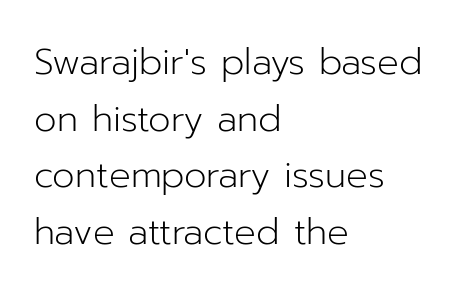
Tracking value appears to be zero — textbook default spacing. The passage shown is typed in a proportional face where columns would drift. The rag falls on the right side of this text block. Typographically, this falls in the sans-serif category.
